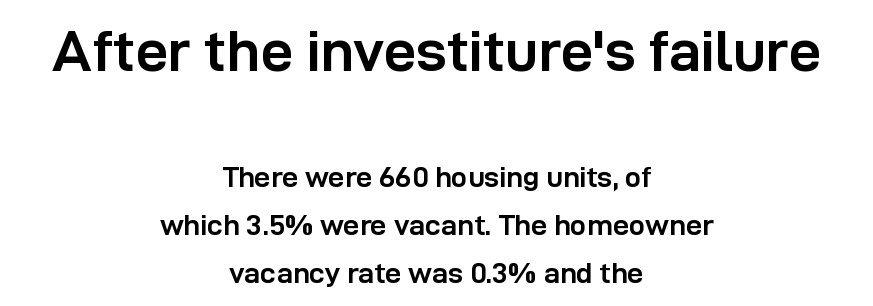
Unlike a traditional serif, this face leaves its strokes unadorned. Is this a fixed-width face? No — the glyphs have proportional, varying widths. Size contrast runs from large at the top to small at the bottom. Inter-character spacing is left at the font's built-in metrics. Notice how the passage keeps no hard edge, just a central spine.
